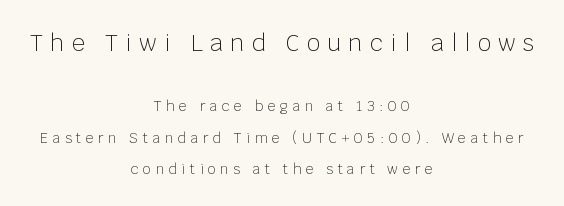
The image shows 23 px text type, upright; set centered, loose line spacing (2.22x), unusually wide letter spacing (+0.32 em), not underlined; the first (top) block is 1.64x larger.
